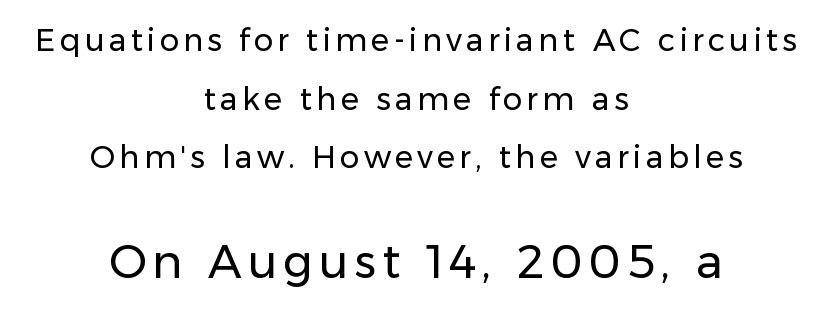
The image shows 46 px regular-weight sans-serif type, upright; set centered, line spacing 1.89x, not underlined; the second (bottom) block is 1.48x larger; low stroke contrast and a medium x-height.
